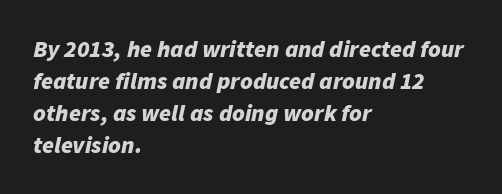
Q: Is the text bold? A: Yes.
Q: Is the text italic (slanted)? A: Yes, it leans right by about 11 degrees.
Q: Is the text underlined? A: No.
Q: How is the paragraph aligned? A: Left-aligned.
Q: Is the spacing between letters normal or unusually wide? A: Normal.
Q: Is the spacing between lines tight, normal or loose? A: Normal.
